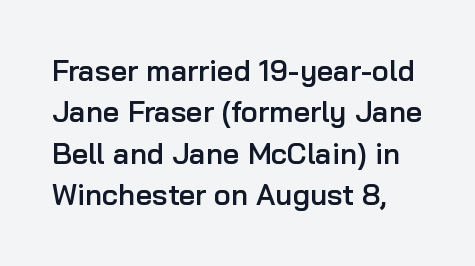
Q: Is the text bold? A: Semi-bold.
Q: Is the text italic (slanted)? A: No, it is upright.
Q: Is the typeface a serif or a sans-serif typeface? A: Sans-serif.
Q: Is the text underlined? A: No.
Q: Is the spacing between letters normal or unusually wide? A: Normal.
Q: Is the spacing between lines tight, normal or loose? A: Normal.
Q: Width (condensed, normal, or wide)? A: Normal.
Q: Stroke contrast? A: Low.
Q: x-height? A: Medium.
Q: Monospaced? A: No.
